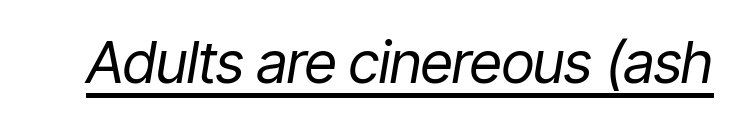
The image shows 58 px regular-weight, condensed type, italic (leaning right); set normal letter spacing, underlined; low stroke contrast and a medium x-height.
